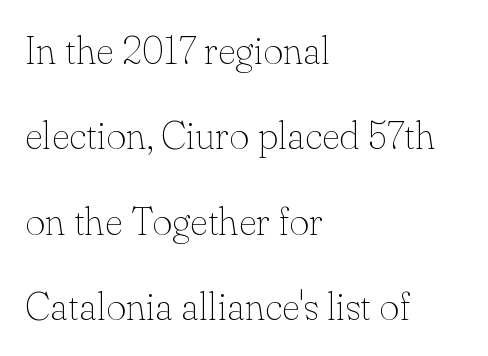
The image shows 39 px thin serif type, upright; set left-aligned, loose line spacing (2.19x), normal letter spacing, not underlined; low stroke contrast and a small x-height.
